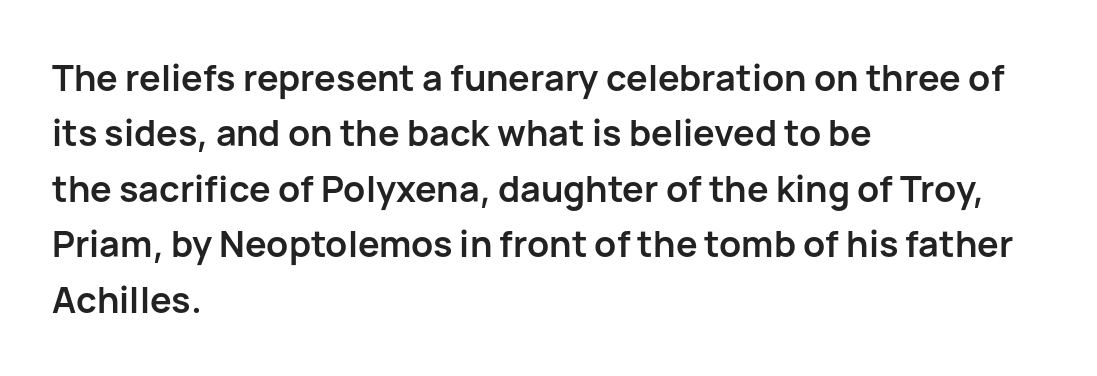
The image shows 36 px semibold sans-serif type, upright; set left-aligned, normal line spacing (1.54x), normal letter spacing, not underlined; low stroke contrast and a medium x-height.
